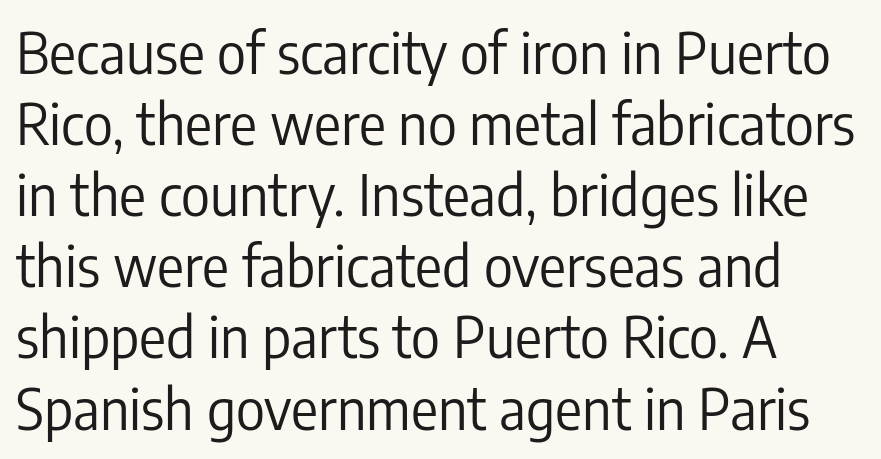
Spacing verdict: proportional, widths tailored to each character. The block of text has a typical density, with ordinary space between rows. No letter is thick-stroked: the sample isn't bold. Tracking value appears to be zero — textbook default spacing. The font family rendered here belongs to the sans-serif group.
